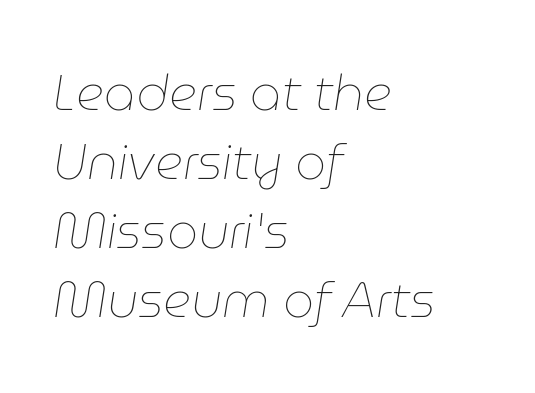
Quick note: interline space is typical. The gap between lines stays unmarked. Look at the tracking — it's just the regular setting, nothing added. Think of a printed novel: that variable character pitch is what you see here.
